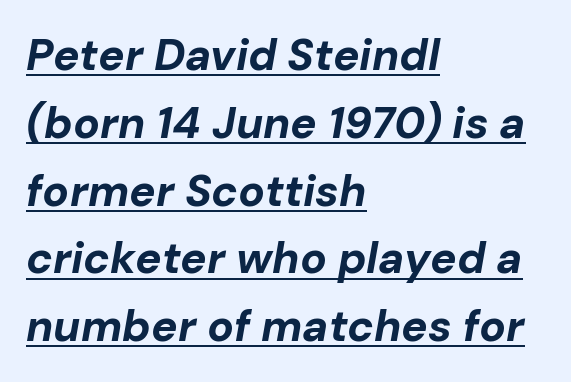
{"italic": "yes", "lean": "right", "slant_degrees": 10, "bold": "yes", "weight": "bold", "width": "normal", "stroke_contrast": "low", "x_height": "medium", "monospaced": "no", "underline": "yes", "align": "left", "line_spacing": "normal", "line_spacing_ratio": 1.54, "letter_spacing": "normal", "letter_spacing_em": 0.0, "glyph_px": 44}
